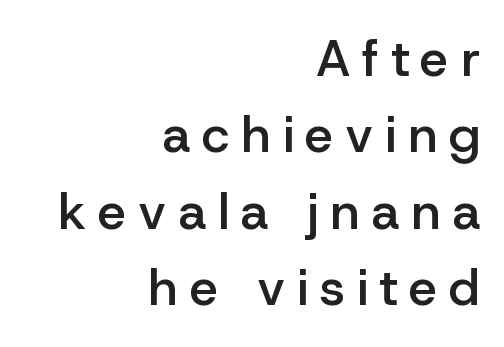
The string is rendered with underlining switched off. What stands out about the letter spacing? Its width — letters are far apart. Note the varied advance widths — an 'i' is clearly narrower than an 'm'. The specimen reads as upright at a glance. Font category for this specimen: sans-serif. A bit beefed up — I'd call it semibold rather than bold.
